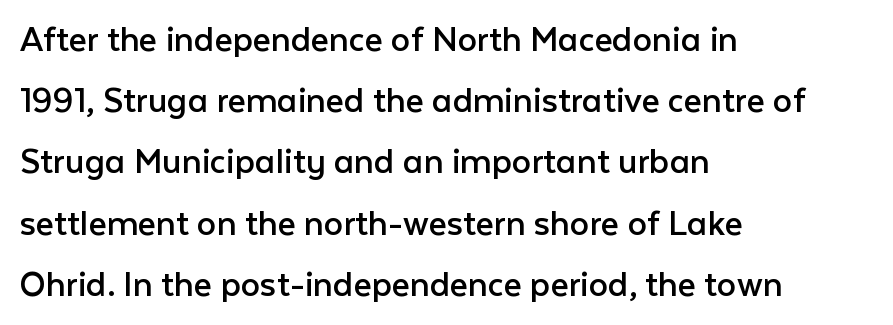
The image shows 39 px regular-weight sans-serif type, upright; set left-aligned, normal line spacing (1.57x), normal letter spacing, not underlined; low stroke contrast and a medium x-height.
